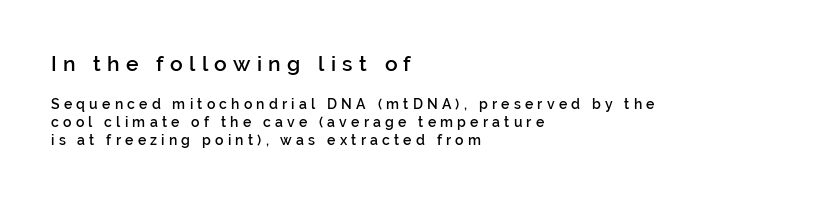
Tall strokes in this sample are plumb rather than angled. Caption: upper text group enlarged, lower text group reduced. Each glyph is drawn with semibold strokes, heavier than normal yet not fully bold. Each word looks stretched out because of the extra space between its letters. Each new line begins a customary step beneath the previous one.
